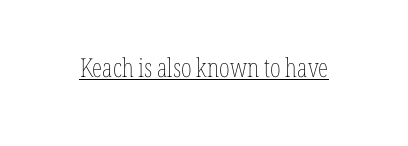
{"italic": "no", "bold": "no", "underline": "yes", "letter_spacing": "normal", "letter_spacing_em": 0.0, "glyph_px": 26}
